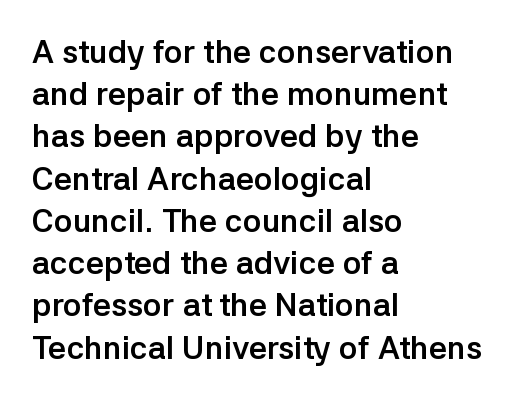
Q: Is the text bold? A: Yes.
Q: Is the text italic (slanted)? A: No, it is upright.
Q: Is the typeface a serif or a sans-serif typeface? A: Sans-serif.
Q: Is the text underlined? A: No.
Q: How is the paragraph aligned? A: Left-aligned.
Q: Is the spacing between letters normal or unusually wide? A: Normal.
Q: Is the spacing between lines tight, normal or loose? A: Normal.
Q: Width (condensed, normal, or wide)? A: Normal.
Q: Stroke contrast? A: Low.
Q: x-height? A: Medium.
Q: Monospaced? A: No.
